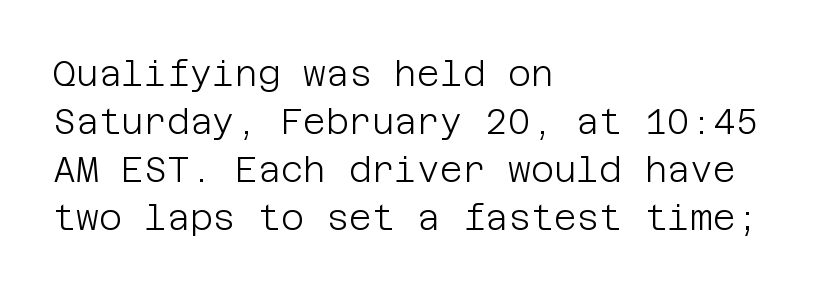
Teacher's note: observe the even left margin — that is flush-left alignment. The lines sit at an ordinary, default distance from one another. Tracking value appears to be zero — textbook default spacing. This sample uses an upright cut, with every glyph sitting square on the baseline. The glyphs are unaccompanied by any horizontal stroke below them. The strokes are not fattened; the text isn't bold.
